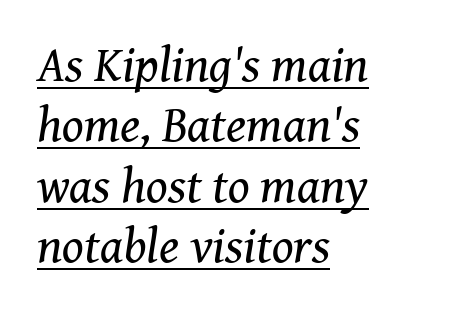
{"serif": "yes", "italic": "yes", "lean": "right", "slant_degrees": 8, "bold": "no", "weight": "regular", "width": "normal", "stroke_contrast": "medium", "x_height": "medium", "monospaced": "no", "underline": "yes", "align": "left", "line_spacing_ratio": 1.21, "letter_spacing": "normal", "letter_spacing_em": 0.0, "glyph_px": 50}
